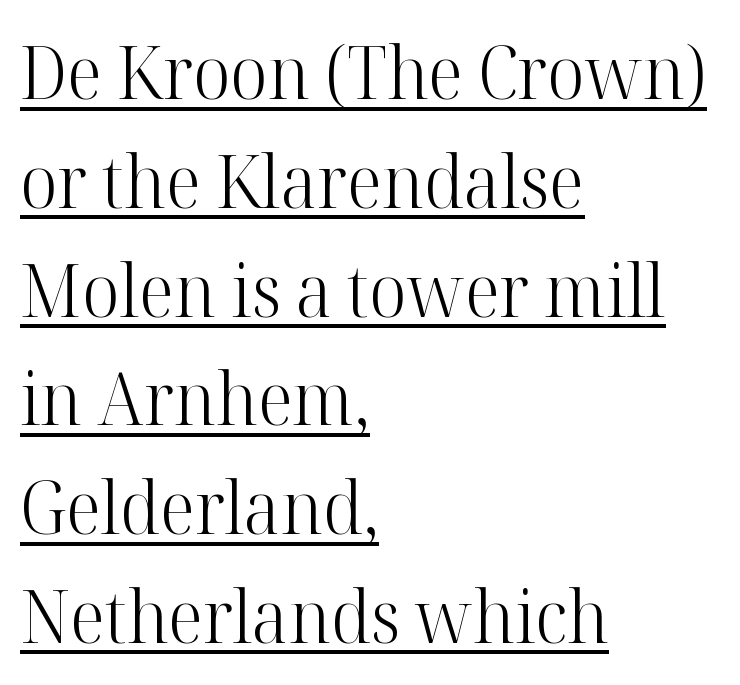
{"serif": "yes", "italic": "no", "bold": "no", "weight": "light", "width": "normal", "stroke_contrast": "high", "x_height": "medium", "monospaced": "no", "underline": "yes", "align": "left", "line_spacing": "normal", "line_spacing_ratio": 1.49, "letter_spacing": "normal", "letter_spacing_em": 0.0, "glyph_px": 73}
